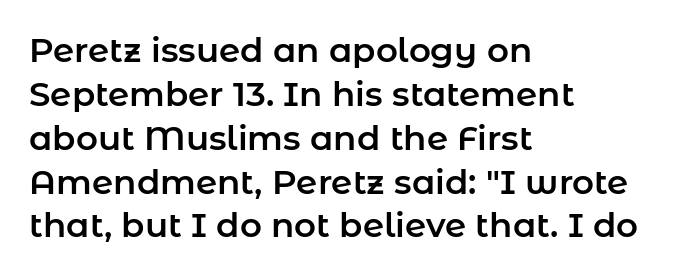
Italic: no, the glyphs are upright roman. The space beneath each line is pristine and unruled. Summary of vertical rhythm: regular, with standard interline spacing. These lines are composed in type without serifs. Visually the block forms a straight wall on the left and a jagged coastline on the right. Proportional: the letters do not fall into vertical columns.
